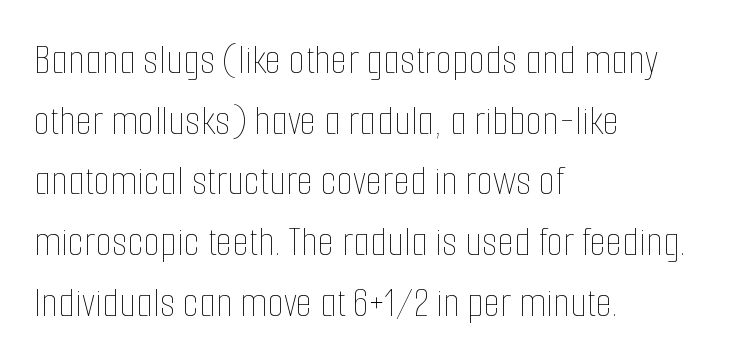
Is this a heavy cut? Hardly; it is regular or lighter. In CSS terms this would be text-align: left. How are the letters spaced? Ordinarily, with no added tracking. Here the designer chose a conventional face with non-uniform glyph widths. Vertical strokes here are truly vertical.
